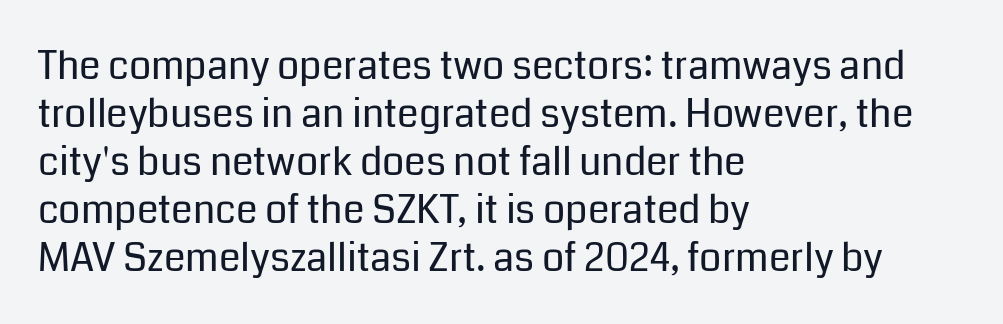
{"serif": "no", "italic": "no", "bold": "no", "weight": "regular", "width": "normal", "stroke_contrast": "low", "x_height": "medium", "monospaced": "no", "underline": "no", "align": "left", "line_spacing_ratio": 1.23, "letter_spacing": "normal", "letter_spacing_em": 0.0, "glyph_px": 39}
